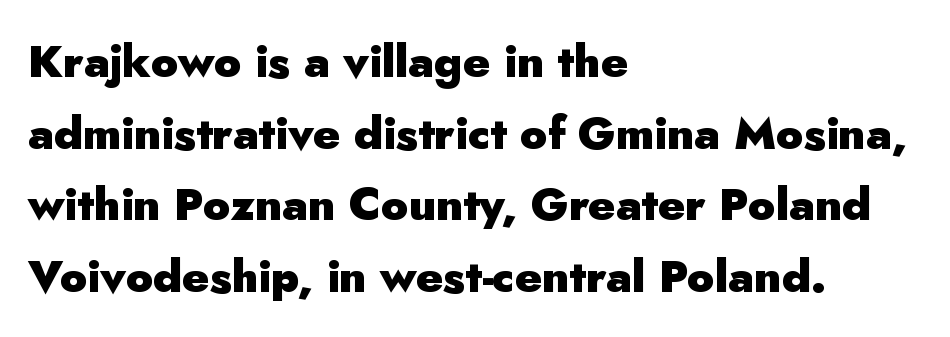
The image shows 45 px heavy sans-serif type, upright; set left-aligned, normal line spacing (1.59x), normal letter spacing, not underlined; low stroke contrast and a small x-height.
